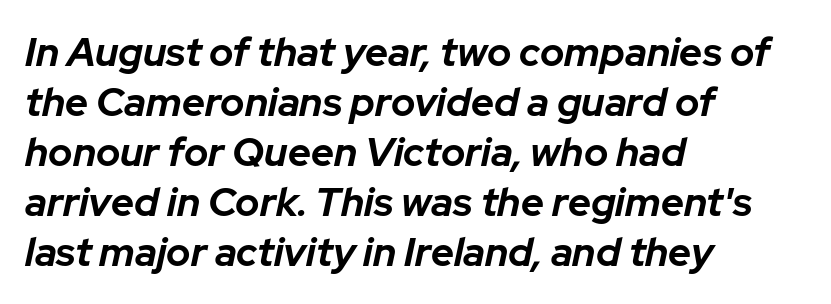
This is heavy type, rendered in bold. Line starts are locked; line ends wander. A normal amount of white space separates one row of letters from the next. Descenders are the only things crossing below the line. Is the letter spacing exaggerated? No — it looks like the ordinary default. You could not count columns in this text — the font is proportionally spaced.
